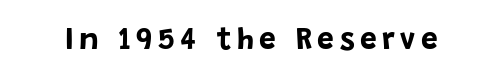
The passage shown is typed in a proportional face where columns would drift. The strip under each line holds only bare page. This is the regular roman posture of the typeface. Weight check: bold — yes, fully.
